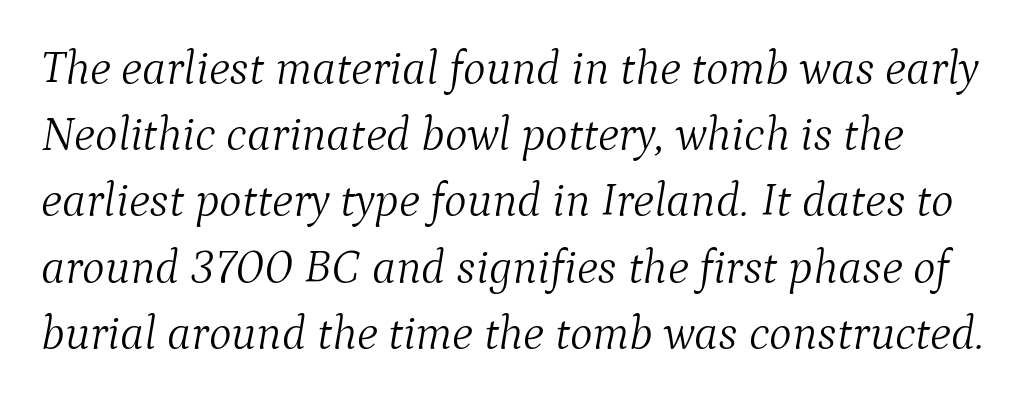
{"serif": "yes", "italic": "yes", "lean": "right", "slant_degrees": 9, "bold": "no", "weight": "light", "width": "normal", "stroke_contrast": "medium", "x_height": "medium", "monospaced": "no", "underline": "no", "line_spacing": "normal", "line_spacing_ratio": 1.38, "letter_spacing": "normal", "letter_spacing_em": 0.0, "glyph_px": 48}
